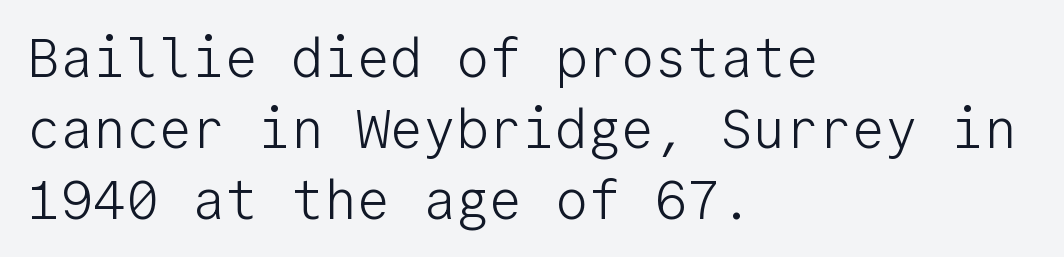
Is there much room between lines? A standard amount, neither cramped nor airy. Nothing sits at the stroke ends, so this counts as sans-serif. The lines are quadded left. The face used here is rendered with its standard letterfit. Stems and bowls with no extra thickness — not bold.
